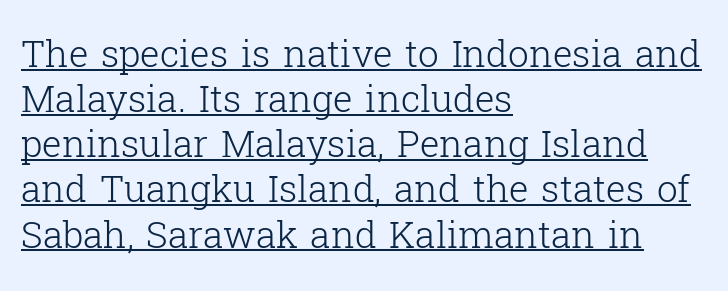
Q: Is the text bold? A: No.
Q: Is the text italic (slanted)? A: No, it is upright.
Q: Is the typeface a serif or a sans-serif typeface? A: Serif.
Q: Is the text underlined? A: Yes.
Q: How is the paragraph aligned? A: Left-aligned.
Q: Is the spacing between letters normal or unusually wide? A: Normal.
Q: Width (condensed, normal, or wide)? A: Normal.
Q: Stroke contrast? A: Low.
Q: x-height? A: Medium.
Q: Monospaced? A: No.
